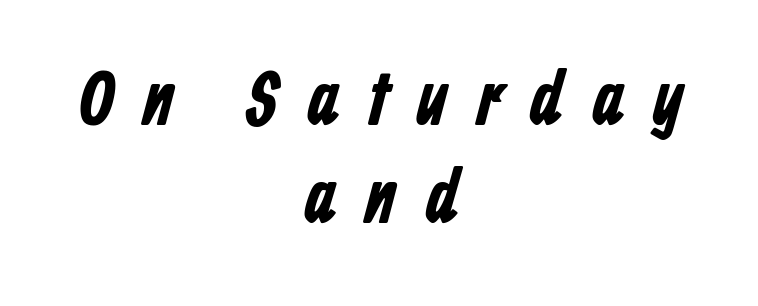
Compared with typical paragraphs, the rows here are spaced about the same. The specimen omits any rule beneath the text block's lines. This is sans-serif lettering, the kind often seen on screens and signage. You could not count columns in this text — the font is proportionally spaced.
